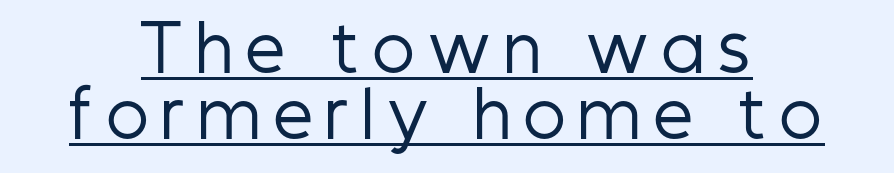
{"serif": "no", "italic": "no", "bold": "no", "weight": "regular", "width": "condensed", "stroke_contrast": "low", "x_height": "medium", "monospaced": "no", "underline": "yes", "align": "center", "line_spacing": "tight", "line_spacing_ratio": 1.05, "letter_spacing": "wide", "letter_spacing_em": 0.21, "glyph_px": 63}
